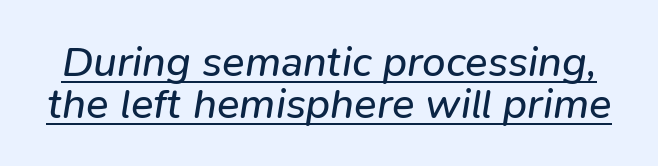
The image shows 42 px regular-weight type, italic (leaning right); set tight line spacing (0.99x), normal letter spacing, underlined; low stroke contrast and a medium x-height.
